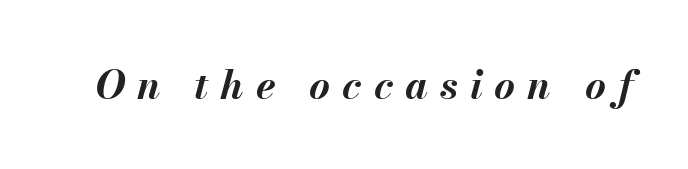
Q: Is the text bold? A: Yes.
Q: Is the text italic (slanted)? A: Yes, it leans right by about 13 degrees.
Q: Is the text underlined? A: No.
Q: Is the spacing between letters normal or unusually wide? A: Unusually wide.
Q: Width (condensed, normal, or wide)? A: Normal.
Q: Stroke contrast? A: Medium.
Q: x-height? A: Small.
Q: Monospaced? A: No.
